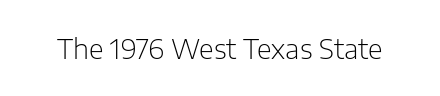
Has an underline been added? It has not. The type is set solid horizontally, with unmodified tracking. The characters are drawn with everyday or finer stroke widths. Every character sits straight up, as roman type does.
